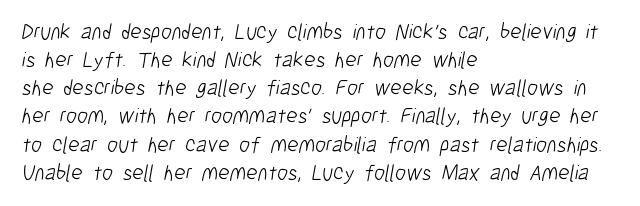
Q: Is the text bold? A: No.
Q: Is the text underlined? A: No.
Q: How is the paragraph aligned? A: Left-aligned.
Q: Is the spacing between letters normal or unusually wide? A: Normal.
Q: Is the spacing between lines tight, normal or loose? A: Normal.
